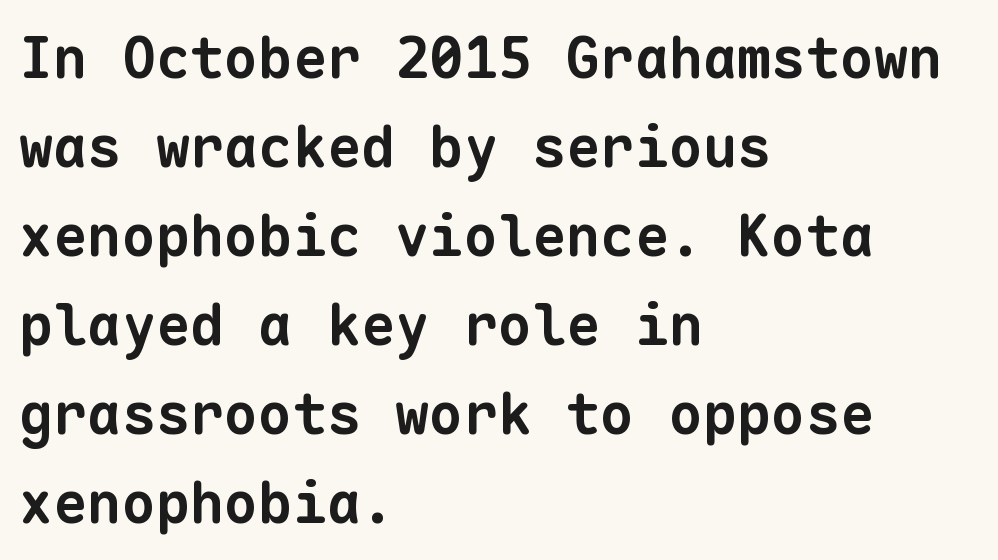
Q: Is the text bold? A: Yes.
Q: Is the typeface a serif or a sans-serif typeface? A: Sans-serif.
Q: Is the text underlined? A: No.
Q: How is the paragraph aligned? A: Left-aligned.
Q: Is the spacing between letters normal or unusually wide? A: Normal.
Q: Is the spacing between lines tight, normal or loose? A: Normal.
Q: Width (condensed, normal, or wide)? A: Normal.
Q: Stroke contrast? A: Low.
Q: x-height? A: Medium.
Q: Monospaced? A: Yes.
